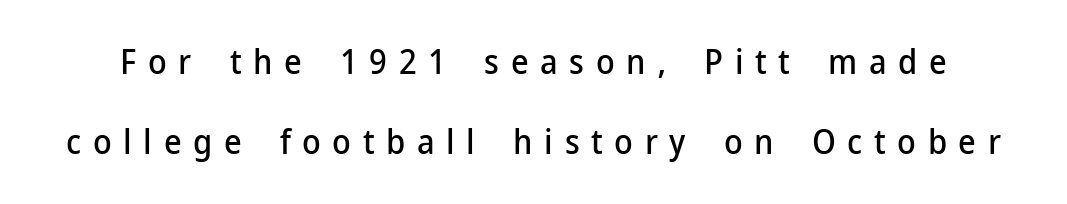
Q: Is the text italic (slanted)? A: No, it is upright.
Q: Is the typeface a serif or a sans-serif typeface? A: Sans-serif.
Q: Is the text underlined? A: No.
Q: Is the spacing between letters normal or unusually wide? A: Unusually wide.
Q: Is the spacing between lines tight, normal or loose? A: Loose.
Q: Width (condensed, normal, or wide)? A: Normal.
Q: Stroke contrast? A: Low.
Q: x-height? A: Medium.
Q: Monospaced? A: No.
